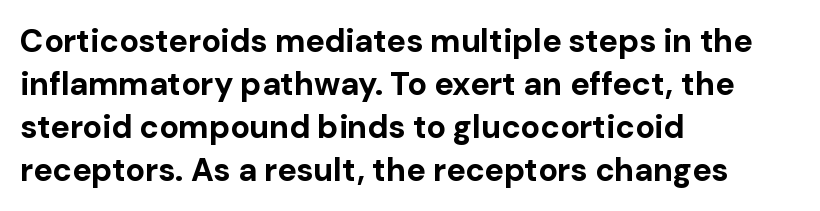
Q: Is the text bold? A: Yes.
Q: Is the text italic (slanted)? A: No, it is upright.
Q: Is the typeface a serif or a sans-serif typeface? A: Sans-serif.
Q: Is the text underlined? A: No.
Q: How is the paragraph aligned? A: Left-aligned.
Q: Is the spacing between letters normal or unusually wide? A: Normal.
Q: Is the spacing between lines tight, normal or loose? A: Normal.
Q: Width (condensed, normal, or wide)? A: Normal.
Q: Stroke contrast? A: Low.
Q: x-height? A: Medium.
Q: Monospaced? A: No.
